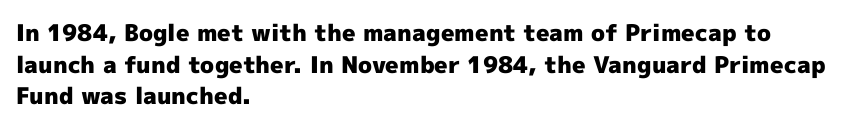
The lines are quadded left. Regular leading. Nothing unusual about the tracking: characters are spaced as the font intends. The font is running at its bold setting. Tall strokes in this sample are plumb rather than angled.
